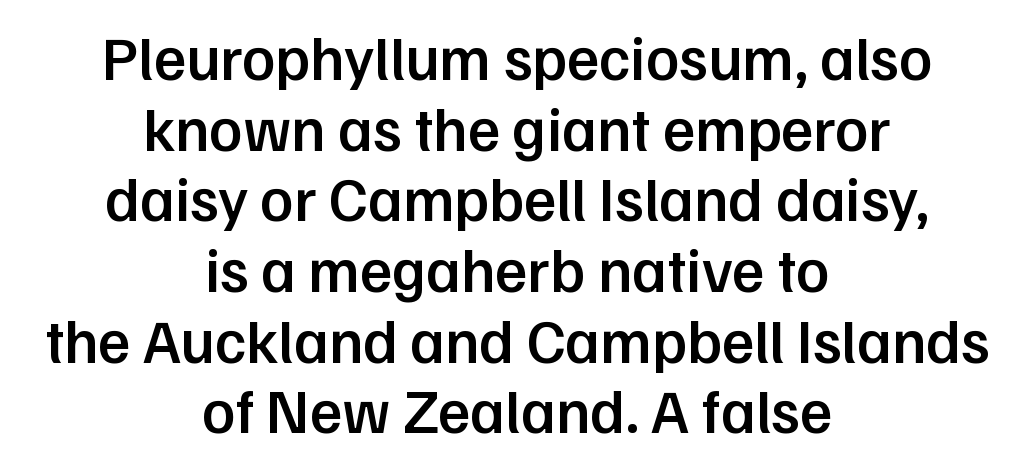
What stands out about the letter spacing? Nothing — it is the standard amount. A roman cut, with each character standing at attention. The glyphs are unaccompanied by any horizontal stroke below them. This rendering uses center alignment, leaving both contours irregular but symmetric.
